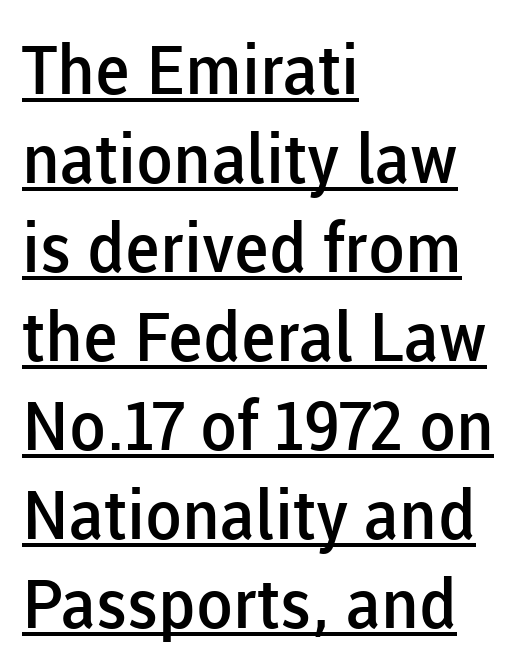
This is the in-between weight designers call semibold or demi. This sample keeps an unexceptional amount of space between lines. These lines are composed in type without serifs. Spacing verdict: proportional, widths tailored to each character. Nothing unusual about the tracking: characters are spaced as the font intends.
